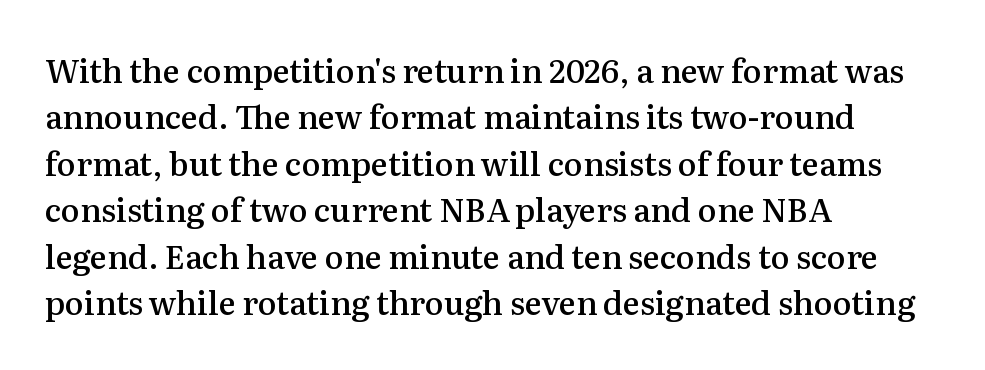
{"serif": "yes", "italic": "no", "bold": "semi", "weight": "semibold", "width": "normal", "stroke_contrast": "medium", "x_height": "medium", "monospaced": "no", "underline": "no", "align": "left", "line_spacing": "normal", "line_spacing_ratio": 1.45, "letter_spacing": "normal", "letter_spacing_em": 0.0, "glyph_px": 32}
